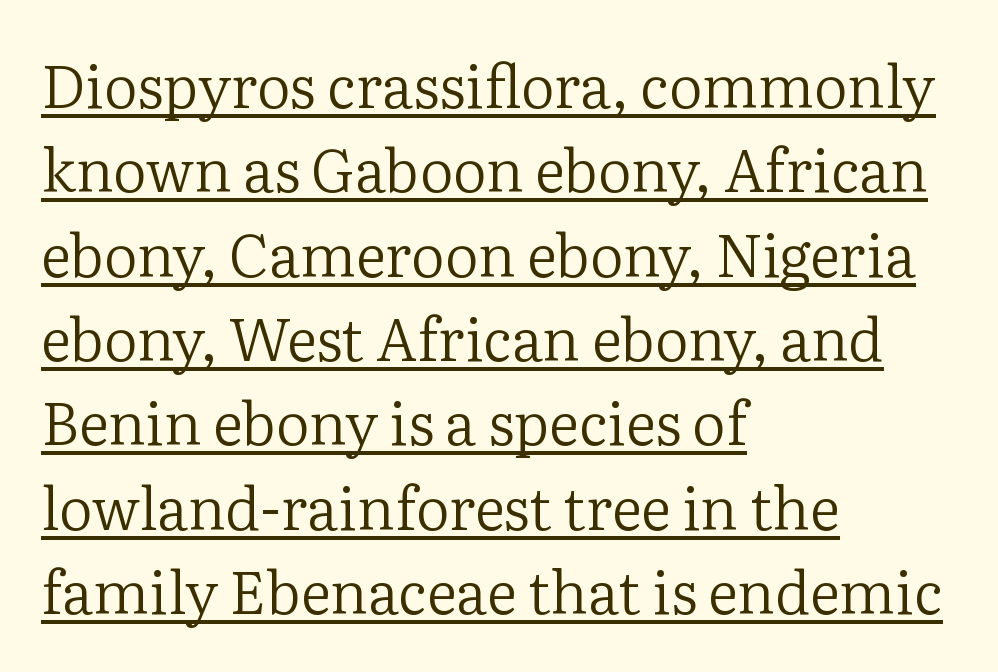
{"serif": "yes", "italic": "no", "bold": "no", "weight": "regular", "width": "normal", "stroke_contrast": "low", "x_height": "medium", "monospaced": "no", "underline": "yes", "align": "left", "line_spacing": "normal", "line_spacing_ratio": 1.43, "letter_spacing": "normal", "letter_spacing_em": 0.0, "glyph_px": 59}
